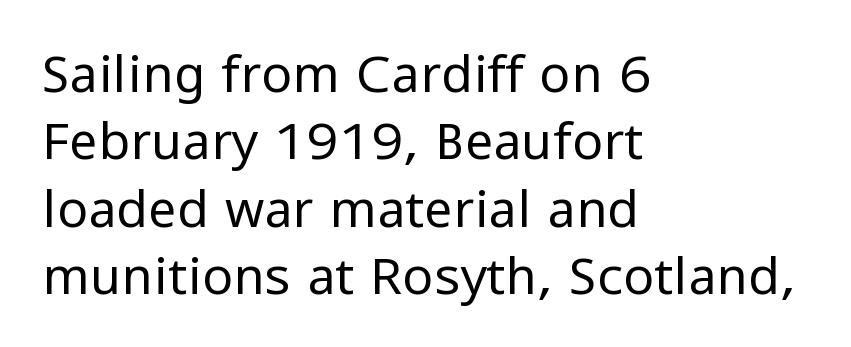
The image shows 51 px regular-weight sans-serif type, upright; set left-aligned, normal line spacing (1.32x), normal letter spacing, not underlined; low stroke contrast and a medium x-height.
